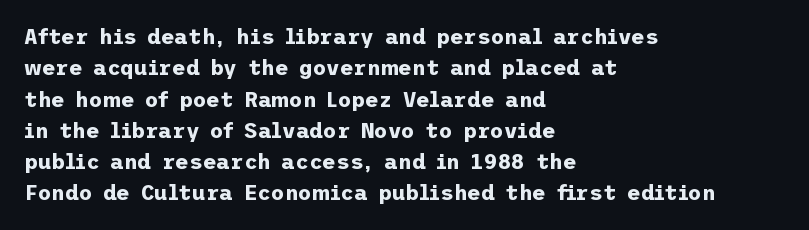
The image shows 21 px bold type, upright; set left-aligned, normal line spacing (1.49x), normal letter spacing, not underlined.
